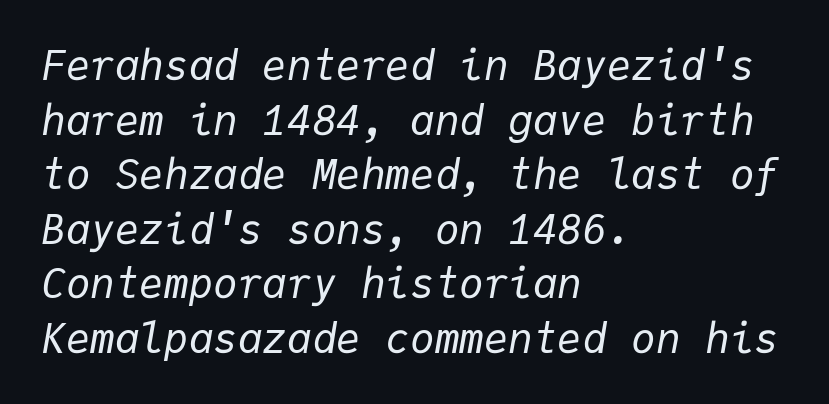
Q: Is the text bold? A: No.
Q: Is the text italic (slanted)? A: Yes, it leans right by about 9 degrees.
Q: Is the text underlined? A: No.
Q: How is the paragraph aligned? A: Left-aligned.
Q: Is the spacing between letters normal or unusually wide? A: Normal.
Q: Is the spacing between lines tight, normal or loose? A: Normal.
Q: Width (condensed, normal, or wide)? A: Normal.
Q: Stroke contrast? A: Low.
Q: x-height? A: Medium.
Q: Monospaced? A: Yes.
